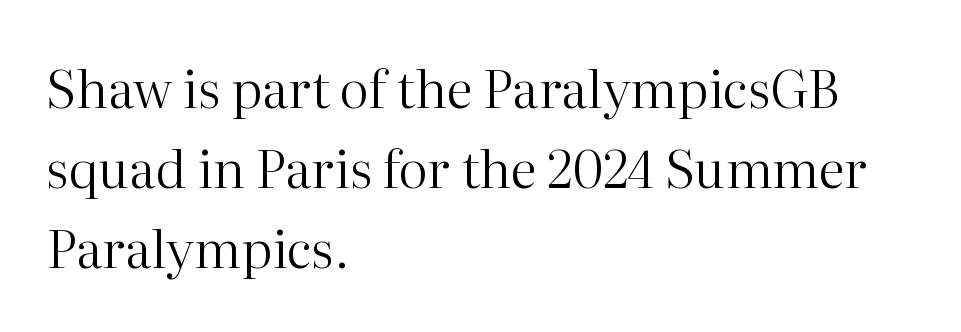
{"serif": "yes", "italic": "no", "bold": "no", "weight": "regular", "width": "normal", "stroke_contrast": "high", "x_height": "medium", "monospaced": "no", "underline": "no", "align": "left", "line_spacing": "normal", "line_spacing_ratio": 1.54, "letter_spacing": "normal", "letter_spacing_em": 0.0, "glyph_px": 52}
